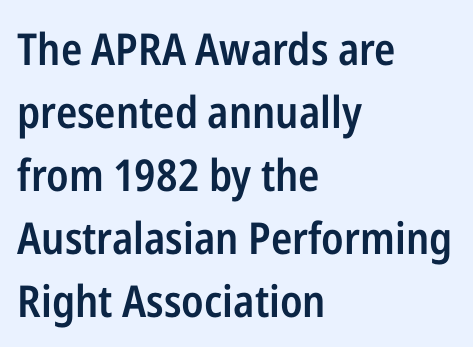
The image shows 44 px semibold, condensed sans-serif type, upright; set left-aligned, normal line spacing (1.43x), normal letter spacing, not underlined; low stroke contrast and a medium x-height.
